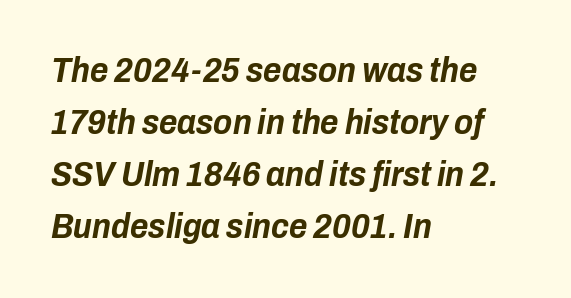
{"italic": "yes", "lean": "right", "slant_degrees": 10, "bold": "yes", "weight": "bold", "width": "condensed", "stroke_contrast": "low", "x_height": "medium", "monospaced": "no", "underline": "no", "align": "left", "line_spacing": "normal", "line_spacing_ratio": 1.49, "letter_spacing": "normal", "letter_spacing_em": 0.0, "glyph_px": 35}
